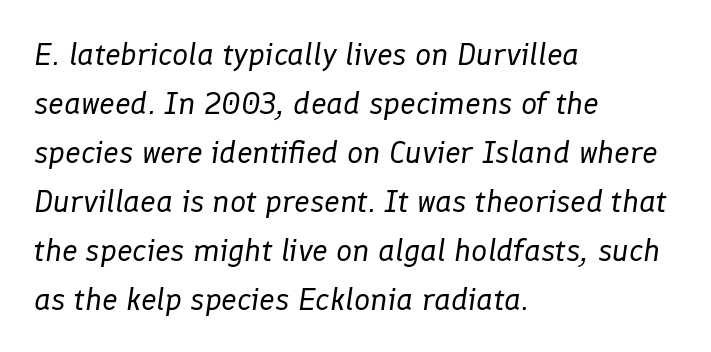
{"italic": "yes", "lean": "right", "slant_degrees": 8, "bold": "no", "weight": "regular", "width": "normal", "stroke_contrast": "low", "x_height": "medium", "monospaced": "no", "underline": "no", "align": "left", "line_spacing": "normal", "line_spacing_ratio": 1.53, "letter_spacing": "normal", "letter_spacing_em": 0.0, "glyph_px": 32}
